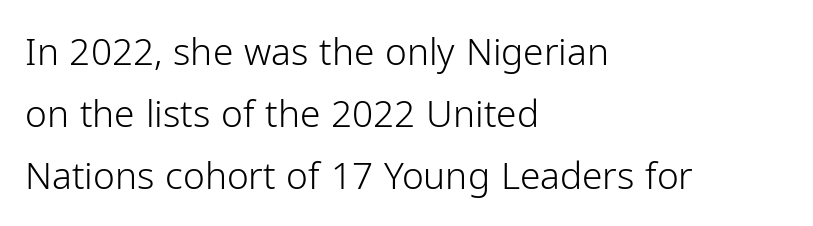
The image shows 37 px light sans-serif type, upright; set left-aligned, normal line spacing (1.68x), normal letter spacing, not underlined; low stroke contrast and a medium x-height.
